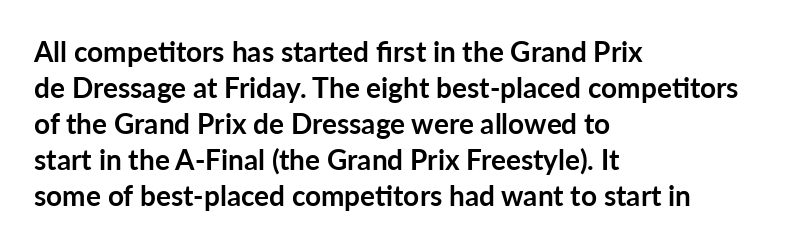
The image shows 28 px semibold sans-serif type, upright; set left-aligned, normal line spacing (1.29x), normal letter spacing, not underlined; low stroke contrast and a medium x-height.
